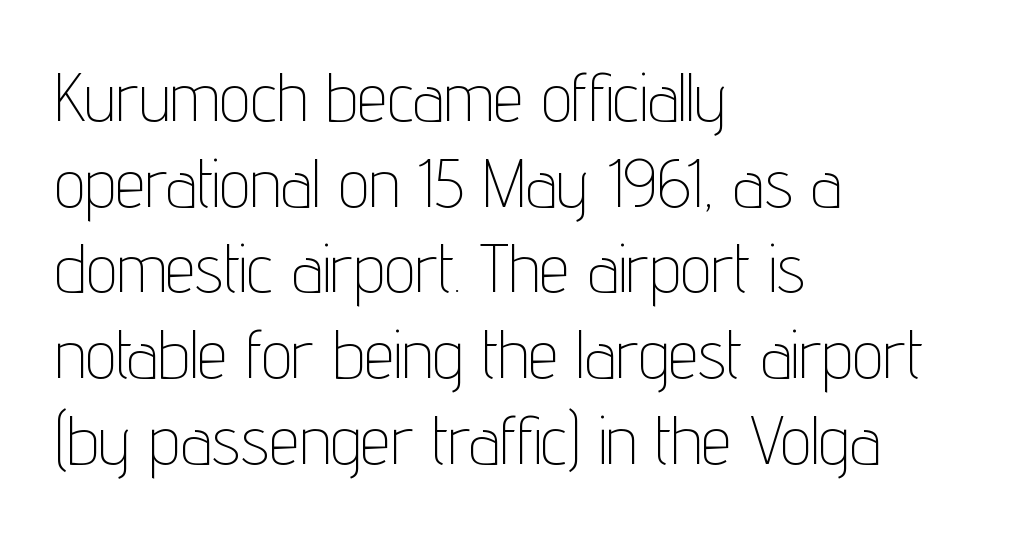
Nobody drew a line under any word here. The letters stand straight up with perfectly vertical stems. Standard letterfit; no display-style spreading of the glyphs. Regular leading.
